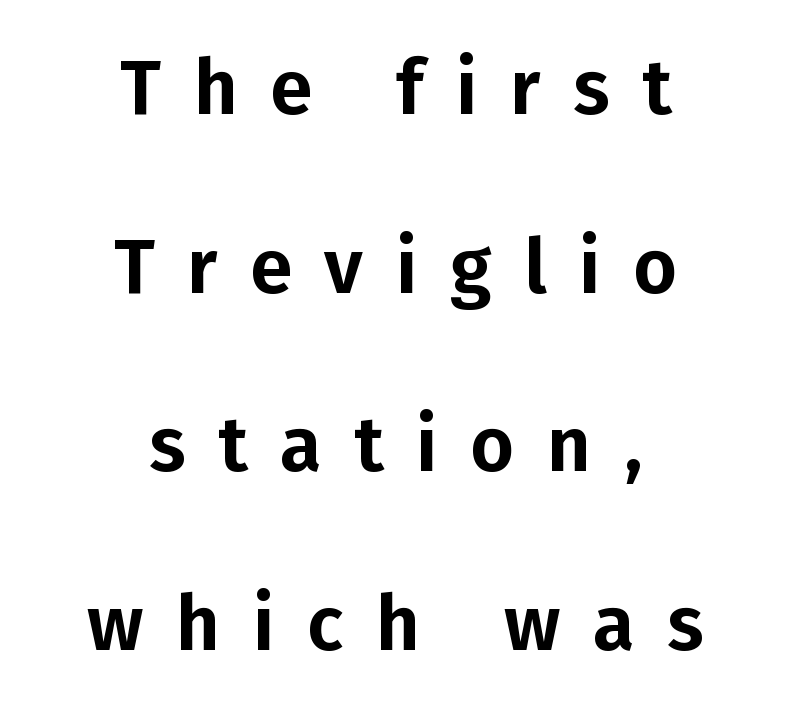
The image shows 76 px sans-serif type, upright; set centered, loose line spacing (2.35x), unusually wide letter spacing (+0.43 em), not underlined; low stroke contrast and a medium x-height.
